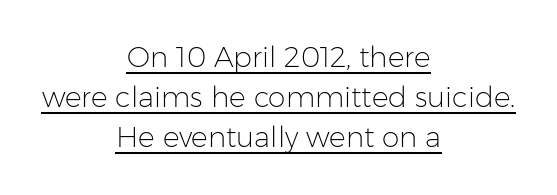
The face used here is rendered with its standard letterfit. Compared with typical paragraphs, the rows here are spaced about the same. Unlike a traditional serif, this face leaves its strokes unadorned. When letters stand straight like this, we call the style roman or upright. Counters stay open thanks to moderate or lighter strokes. The typesetter chose a symmetrical, centered arrangement here.
